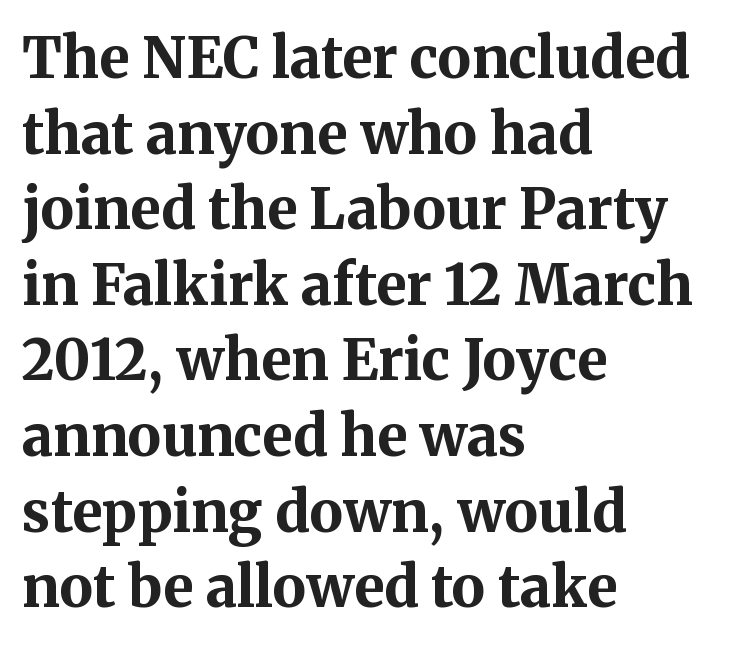
{"serif": "yes", "italic": "no", "bold": "yes", "weight": "bold", "width": "normal", "stroke_contrast": "medium", "x_height": "medium", "monospaced": "no", "underline": "no", "align": "left", "line_spacing": "normal", "line_spacing_ratio": 1.35, "letter_spacing": "normal", "letter_spacing_em": 0.0, "glyph_px": 56}
